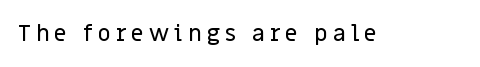
Q: Is the text italic (slanted)? A: No, it is upright.
Q: Is the text underlined? A: No.
Q: Is the spacing between letters normal or unusually wide? A: Unusually wide.
